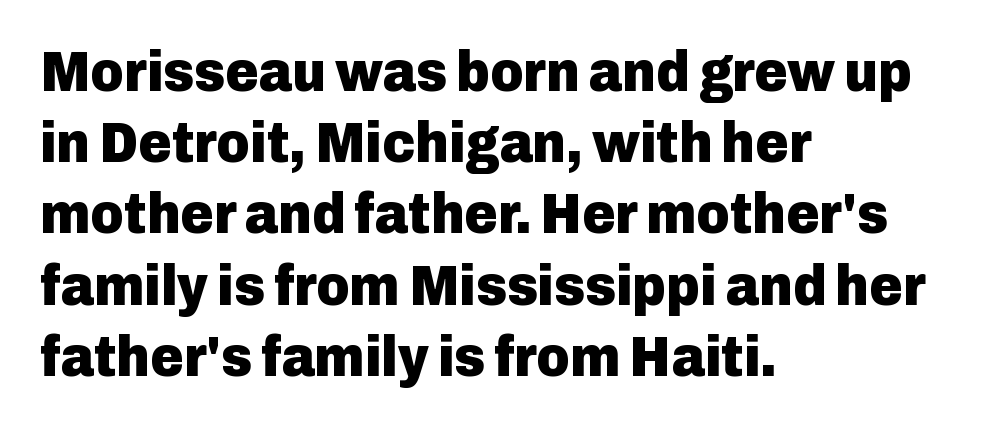
The image shows 57 px heavy sans-serif type, upright; set left-aligned, normal line spacing (1.25x), normal letter spacing, not underlined; low stroke contrast and a medium x-height.
